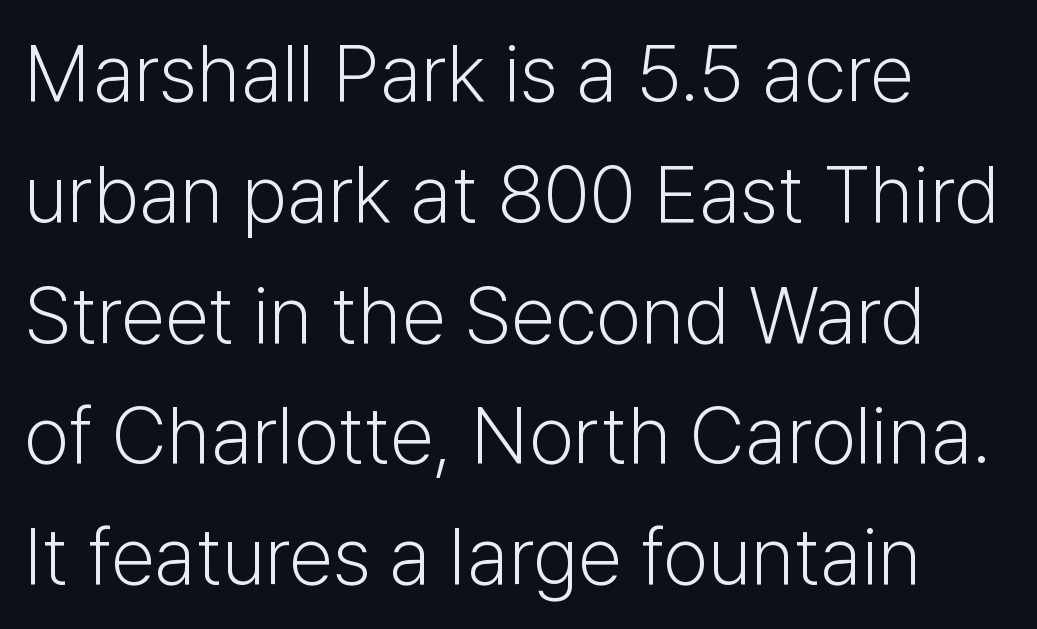
{"serif": "no", "italic": "no", "bold": "no", "weight": "light", "width": "normal", "stroke_contrast": "low", "x_height": "medium", "monospaced": "no", "underline": "no", "align": "left", "line_spacing": "normal", "line_spacing_ratio": 1.51, "letter_spacing": "normal", "letter_spacing_em": 0.0, "glyph_px": 80}
